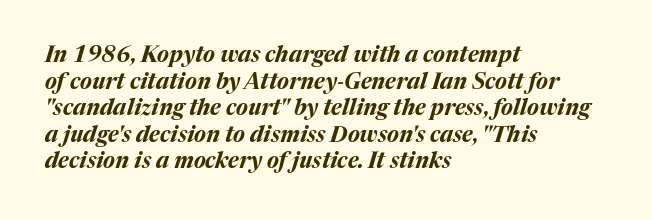
Slant detected: the letters are inclined. You'd pick this weight for a headline — it's a proper bold. These lines stack with their left ends in a neat column. The type is set solid horizontally, with unmodified tracking. The words here are not underlined.
